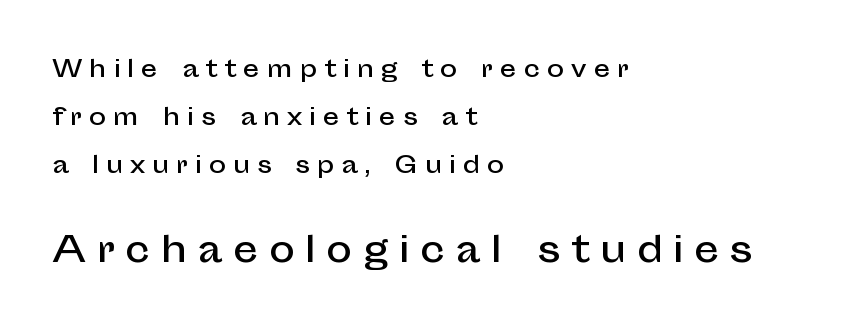
The image shows 35 px sans-serif type, upright; set left-aligned, loose line spacing (2.08x), unusually wide letter spacing (+0.3 em), not underlined; the second (bottom) block is 1.52x larger; low stroke contrast and a medium x-height.
